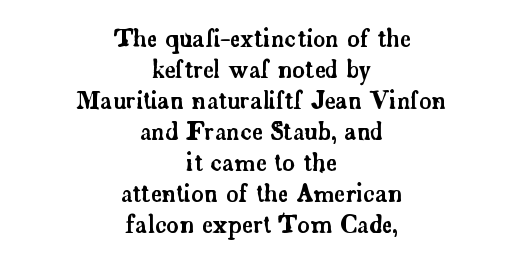
This rendering features lettering with no underline. This rendering leaves character spacing at its baseline value. If you folded the block vertically in half, each line would mirror itself in length. Posture: upright roman. Honestly, the row spacing looks completely unremarkable.
